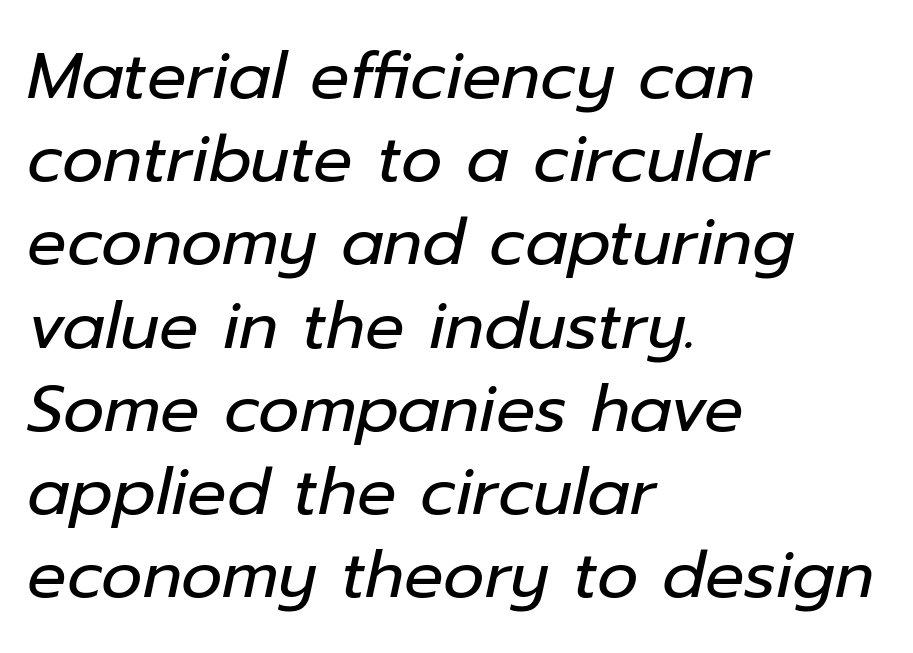
The image shows 65 px regular-weight type, italic (leaning right); set left-aligned, normal line spacing (1.28x), normal letter spacing, not underlined; low stroke contrast and a medium x-height.
